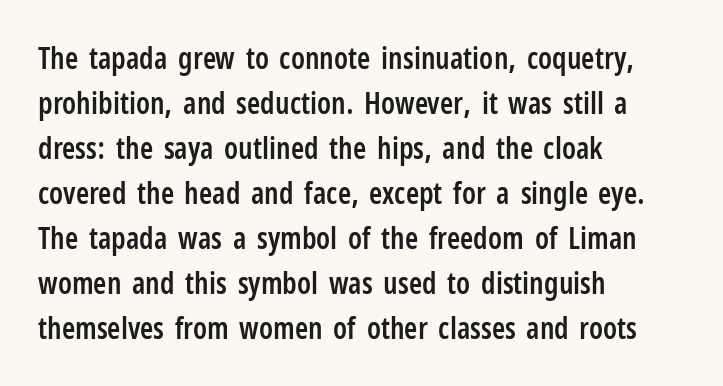
Q: Is the text bold? A: Semi-bold.
Q: Is the text italic (slanted)? A: No, it is upright.
Q: Is the typeface a serif or a sans-serif typeface? A: Sans-serif.
Q: Is the text underlined? A: No.
Q: How is the paragraph aligned? A: Left-aligned.
Q: Is the spacing between letters normal or unusually wide? A: Normal.
Q: Is the spacing between lines tight, normal or loose? A: Normal.
Q: Width (condensed, normal, or wide)? A: Condensed.
Q: Stroke contrast? A: Low.
Q: x-height? A: Medium.
Q: Monospaced? A: No.
